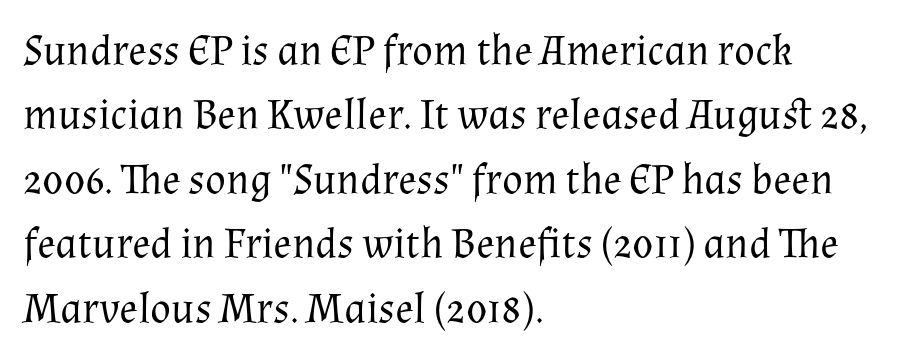
The image shows 43 px regular-weight serif type, upright; set left-aligned, normal line spacing (1.5x), normal letter spacing, not underlined; medium stroke contrast and a medium x-height.
